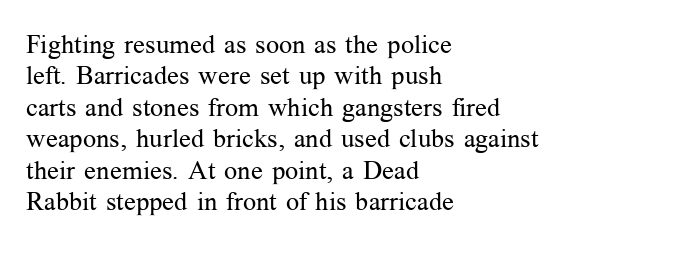
{"italic": "no", "bold": "no", "underline": "no", "align": "left", "line_spacing_ratio": 1.21, "letter_spacing": "normal", "letter_spacing_em": 0.0, "glyph_px": 26}
